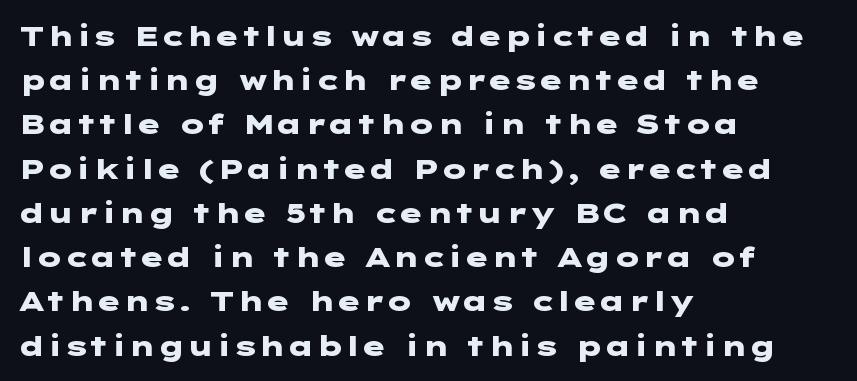
{"serif": "no", "italic": "no", "bold": "yes", "weight": "heavy", "width": "wide", "stroke_contrast": "low", "x_height": "medium", "underline": "no", "align": "left", "line_spacing": "normal", "line_spacing_ratio": 1.58, "letter_spacing": "normal", "letter_spacing_em": 0.0, "glyph_px": 28}
